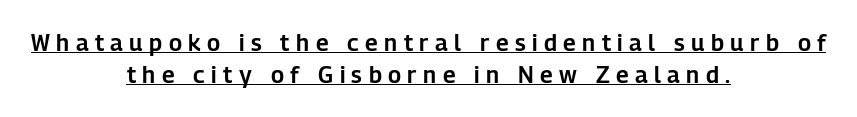
The horizontal fit of the characters is loose and conspicuously gappy. This is underlined copy, the kind a proofreader might mark for attention. Is there any slant? The stems are plumb. One-word summary of the alignment: center. Is there much room between lines? A standard amount, neither cramped nor airy.
